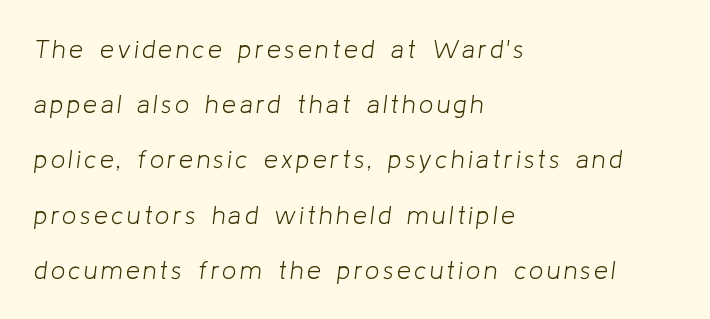
Honestly, the rows look like they've been pulled way apart. Anything drawn beneath the words? Only blank space. The letters look calm and open, with moderate or lighter stems. Compared with a centered layout, this one pins lines to the left instead.
